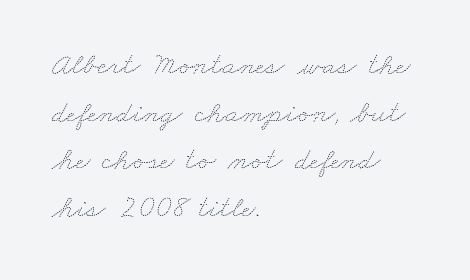
Q: Is the text bold? A: No.
Q: Is the text underlined? A: No.
Q: How is the paragraph aligned? A: Left-aligned.
Q: Is the spacing between letters normal or unusually wide? A: Normal.
Q: Is the spacing between lines tight, normal or loose? A: Normal.
Q: Width (condensed, normal, or wide)? A: Wide.
Q: Stroke contrast? A: Medium.
Q: x-height? A: Small.
Q: Monospaced? A: No.
